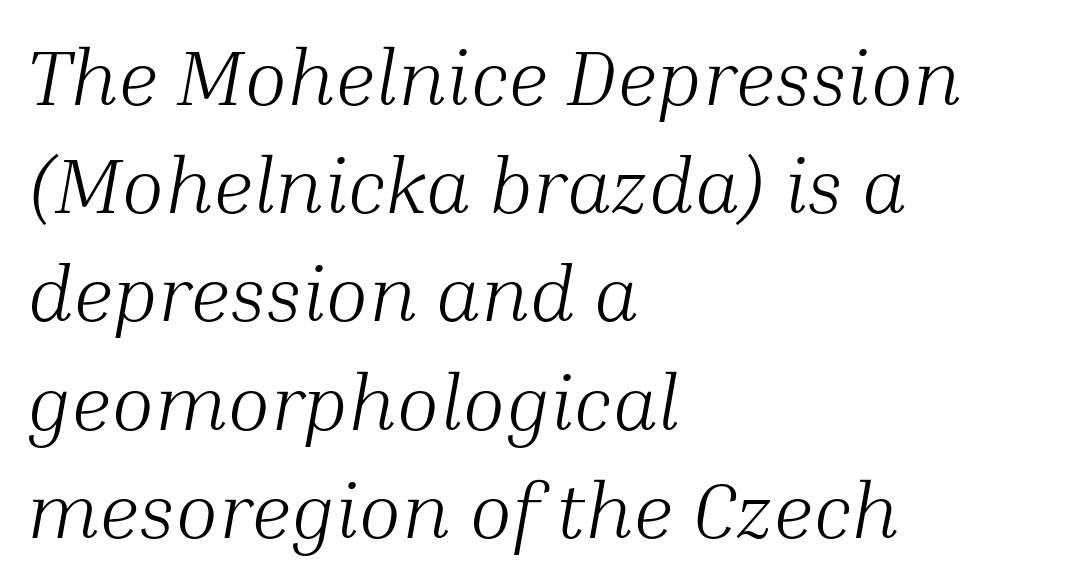
Q: Is the text bold? A: No.
Q: Is the text italic (slanted)? A: Yes, it leans right by about 10 degrees.
Q: Is the typeface a serif or a sans-serif typeface? A: Serif.
Q: Is the text underlined? A: No.
Q: How is the paragraph aligned? A: Left-aligned.
Q: Is the spacing between letters normal or unusually wide? A: Normal.
Q: Is the spacing between lines tight, normal or loose? A: Normal.
Q: Width (condensed, normal, or wide)? A: Normal.
Q: Stroke contrast? A: Medium.
Q: x-height? A: Medium.
Q: Monospaced? A: No.
